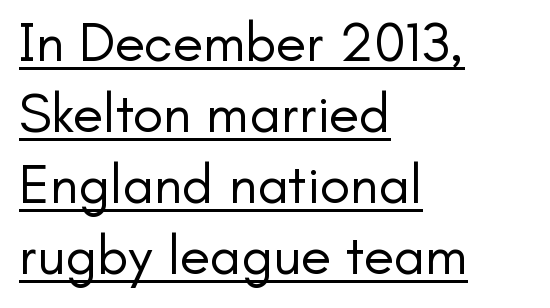
Q: Is the text bold? A: No.
Q: Is the text italic (slanted)? A: No, it is upright.
Q: Is the typeface a serif or a sans-serif typeface? A: Sans-serif.
Q: Is the text underlined? A: Yes.
Q: How is the paragraph aligned? A: Left-aligned.
Q: Is the spacing between letters normal or unusually wide? A: Normal.
Q: Is the spacing between lines tight, normal or loose? A: Normal.
Q: Width (condensed, normal, or wide)? A: Normal.
Q: Stroke contrast? A: Low.
Q: x-height? A: Small.
Q: Monospaced? A: No.
